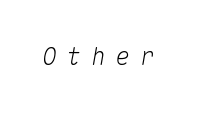
{"italic": "yes", "lean": "right", "slant_degrees": 10, "underline": "no", "letter_spacing": "wide", "letter_spacing_em": 0.42, "glyph_px": 24}
